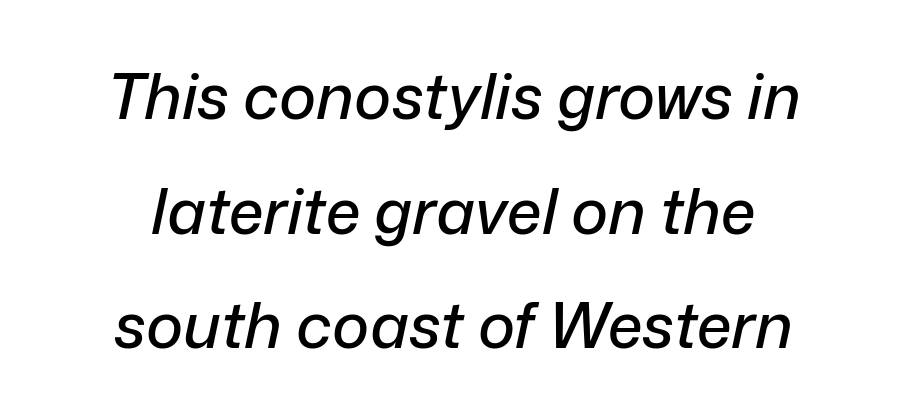
The image shows 63 px text type, italic (leaning right); set centered, line spacing 1.82x, normal letter spacing, not underlined; low stroke contrast and a medium x-height.
